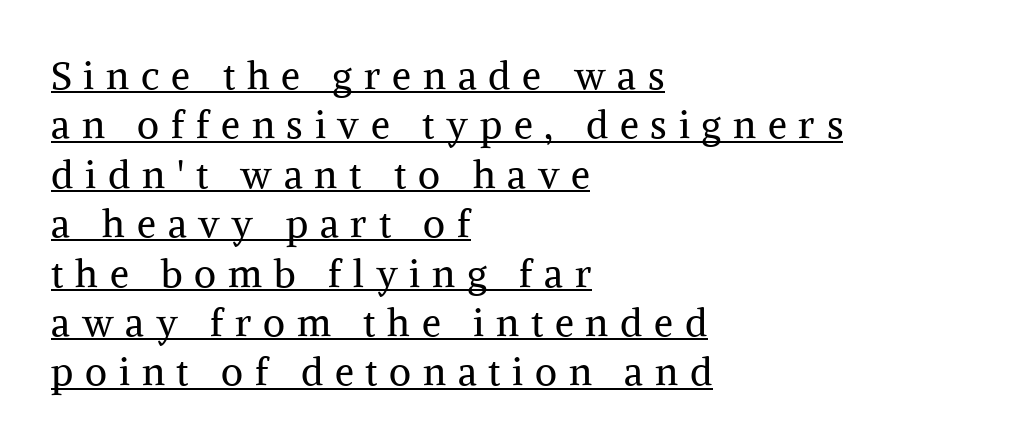
{"serif": "yes", "italic": "no", "bold": "no", "weight": "regular", "width": "normal", "stroke_contrast": "medium", "x_height": "medium", "monospaced": "no", "underline": "yes", "align": "left", "line_spacing": "normal", "line_spacing_ratio": 1.3, "letter_spacing": "wide", "letter_spacing_em": 0.31, "glyph_px": 38}
